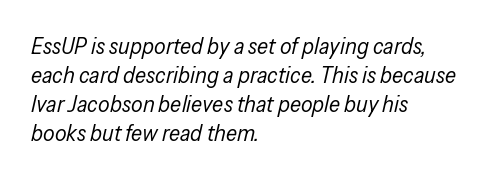
The image shows 23 px text type, italic (leaning right); set left-aligned, normal line spacing (1.26x), normal letter spacing, not underlined.
